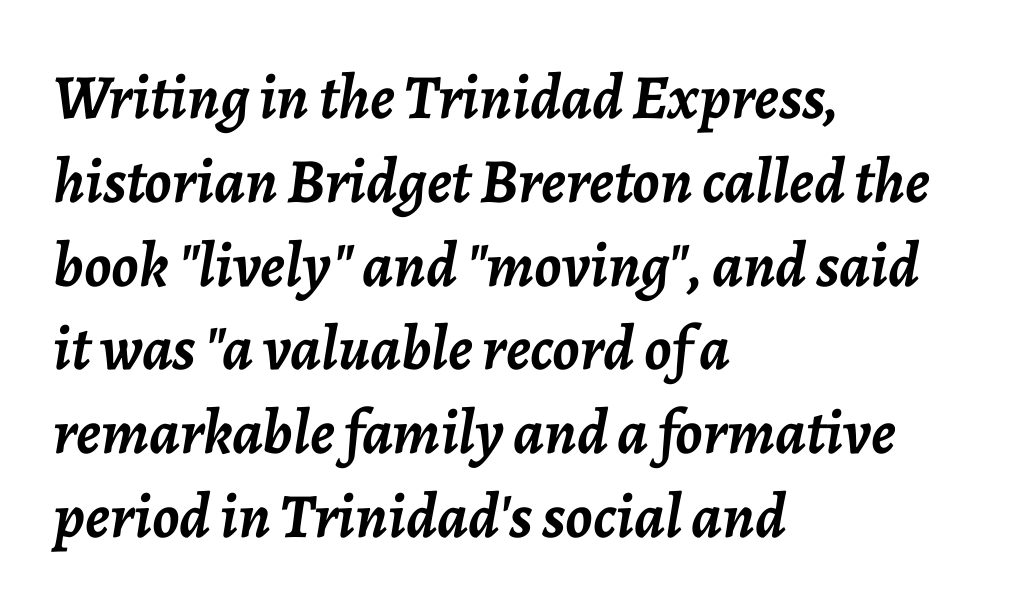
Q: Is the text bold? A: Yes.
Q: Is the text italic (slanted)? A: Yes, it leans right by about 7 degrees.
Q: Is the text underlined? A: No.
Q: How is the paragraph aligned? A: Left-aligned.
Q: Is the spacing between letters normal or unusually wide? A: Normal.
Q: Is the spacing between lines tight, normal or loose? A: Normal.
Q: Width (condensed, normal, or wide)? A: Normal.
Q: Stroke contrast? A: Low.
Q: x-height? A: Medium.
Q: Monospaced? A: No.
